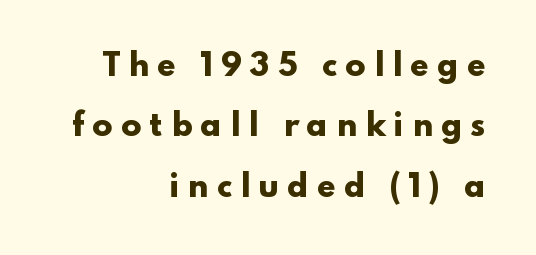
Q: Is the text bold? A: Yes.
Q: Is the text italic (slanted)? A: No, it is upright.
Q: Is the typeface a serif or a sans-serif typeface? A: Sans-serif.
Q: Is the text underlined? A: No.
Q: How is the paragraph aligned? A: Right-aligned.
Q: Is the spacing between letters normal or unusually wide? A: Unusually wide.
Q: Is the spacing between lines tight, normal or loose? A: Loose.
Q: Width (condensed, normal, or wide)? A: Wide.
Q: Stroke contrast? A: Low.
Q: x-height? A: Small.
Q: Monospaced? A: No.
